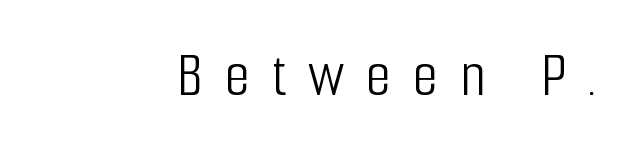
Q: Is the text bold? A: No.
Q: Is the text italic (slanted)? A: No, it is upright.
Q: Is the typeface a serif or a sans-serif typeface? A: Sans-serif.
Q: Is the text underlined? A: No.
Q: How is the paragraph aligned? A: Right-aligned.
Q: Is the spacing between letters normal or unusually wide? A: Unusually wide.
Q: Width (condensed, normal, or wide)? A: Condensed.
Q: Stroke contrast? A: Low.
Q: x-height? A: Medium.
Q: Monospaced? A: No.
